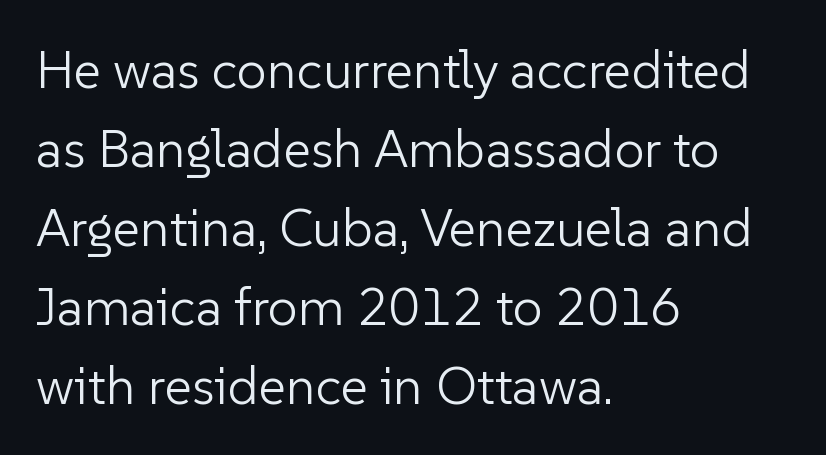
Q: Is the text bold? A: No.
Q: Is the text italic (slanted)? A: No, it is upright.
Q: Is the typeface a serif or a sans-serif typeface? A: Sans-serif.
Q: Is the text underlined? A: No.
Q: How is the paragraph aligned? A: Left-aligned.
Q: Is the spacing between letters normal or unusually wide? A: Normal.
Q: Is the spacing between lines tight, normal or loose? A: Normal.
Q: Width (condensed, normal, or wide)? A: Normal.
Q: Stroke contrast? A: Low.
Q: x-height? A: Medium.
Q: Monospaced? A: No.
